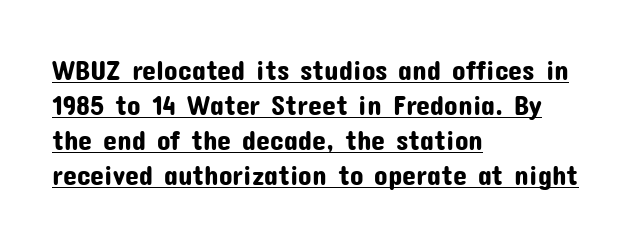
The image shows 28 px sans-serif type, upright; set left-aligned, normal line spacing (1.25x), normal letter spacing, underlined; low stroke contrast and a medium x-height.
